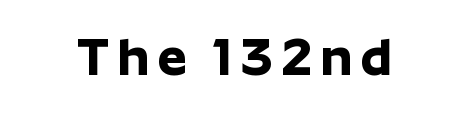
Q: Is the text bold? A: Yes.
Q: Is the text italic (slanted)? A: No, it is upright.
Q: Is the typeface a serif or a sans-serif typeface? A: Sans-serif.
Q: Is the text underlined? A: No.
Q: Width (condensed, normal, or wide)? A: Normal.
Q: Stroke contrast? A: Low.
Q: x-height? A: Medium.
Q: Monospaced? A: No.
